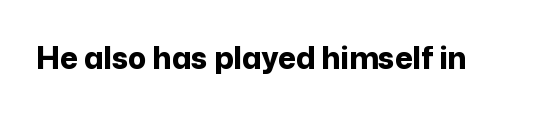
{"serif": "no", "italic": "no", "bold": "yes", "weight": "bold", "width": "normal", "stroke_contrast": "low", "x_height": "medium", "monospaced": "no", "underline": "no", "letter_spacing": "normal", "letter_spacing_em": 0.0, "glyph_px": 30}
